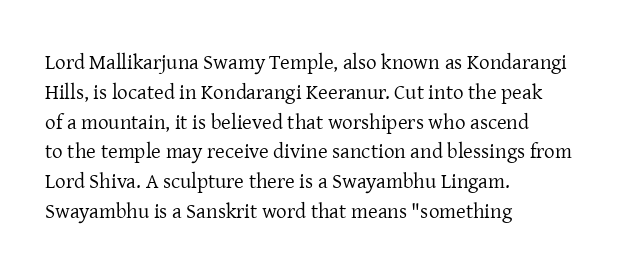
The image shows 21 px text type, upright; set left-aligned, normal line spacing (1.42x), normal letter spacing, not underlined.
